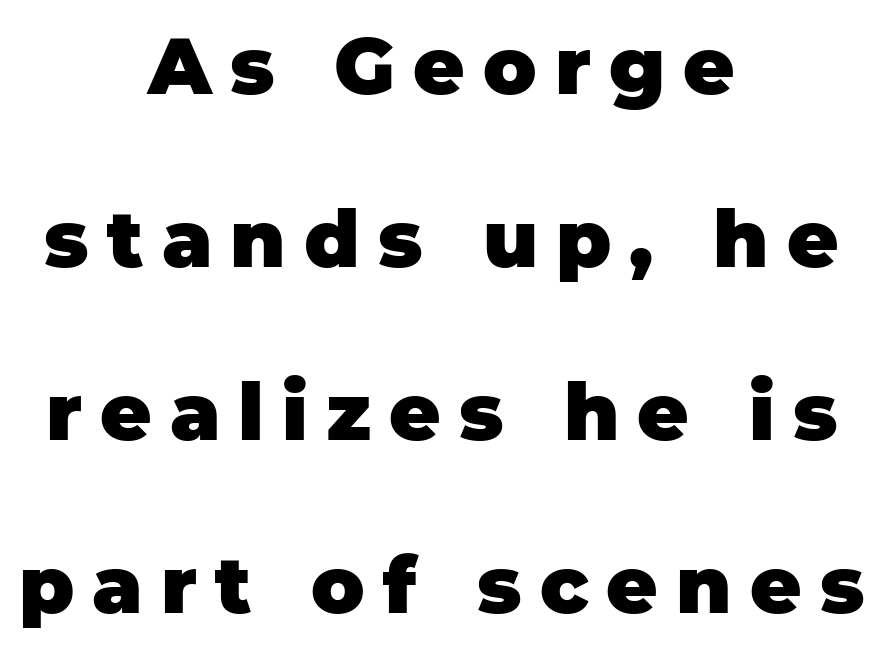
The image shows 79 px heavy sans-serif type, upright; set centered, loose line spacing (2.19x), unusually wide letter spacing (+0.23 em), not underlined; low stroke contrast and a large x-height.
